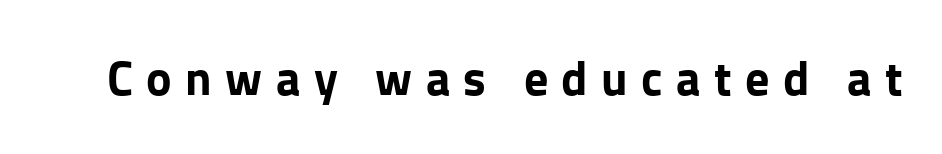
The image shows 48 px bold sans-serif type, upright; set unusually wide letter spacing (+0.28 em), not underlined; low stroke contrast and a medium x-height.
